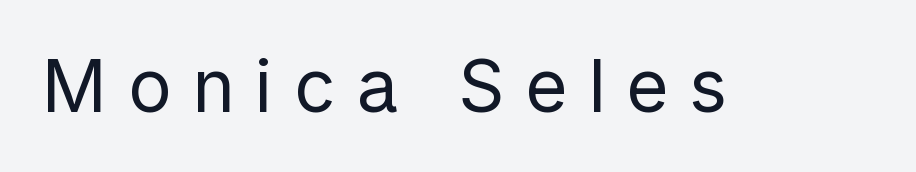
These glyphs show unthickened strokes, regular width or finer. Loose tracking; the words dissolve into strings of separated letters. Nope, not italic — everything's standing straight. Regarding serifs, this sample does without them.
